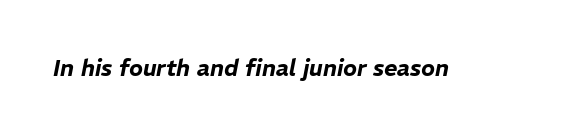
{"italic": "yes", "lean": "right", "slant_degrees": 11, "underline": "no", "letter_spacing": "normal", "letter_spacing_em": 0.0, "glyph_px": 23}
